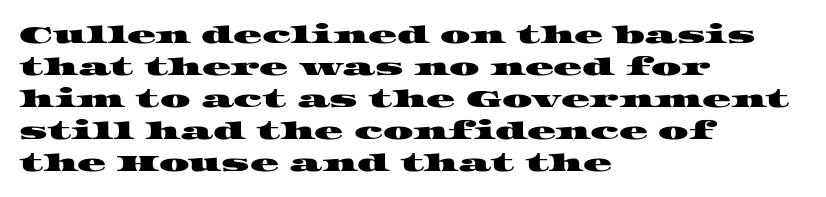
{"underline": "no", "align": "left", "line_spacing": "normal", "line_spacing_ratio": 1.33, "letter_spacing": "normal", "letter_spacing_em": 0.0, "glyph_px": 24}
